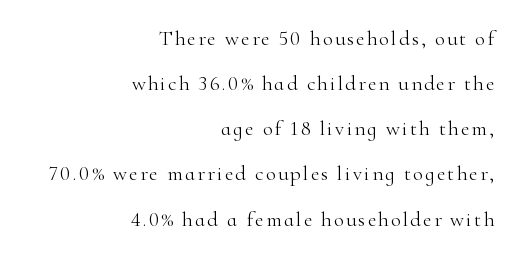
{"italic": "no", "bold": "no", "underline": "no", "align": "right", "line_spacing": "loose", "line_spacing_ratio": 2.15, "glyph_px": 21}
